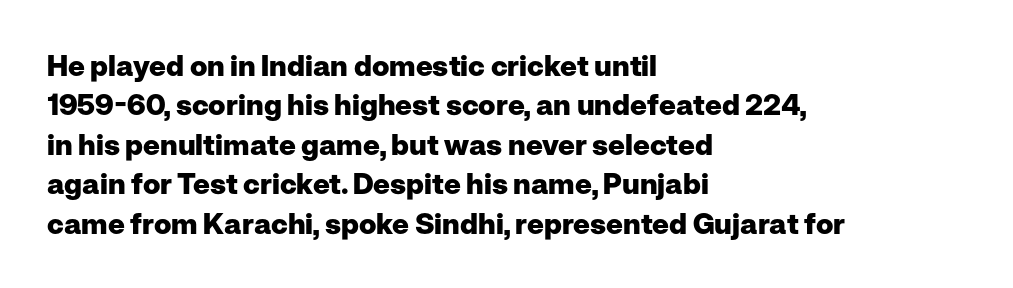
The image shows 29 px heavy sans-serif type, upright; set left-aligned, normal line spacing (1.36x), normal letter spacing, not underlined; low stroke contrast and a medium x-height.
